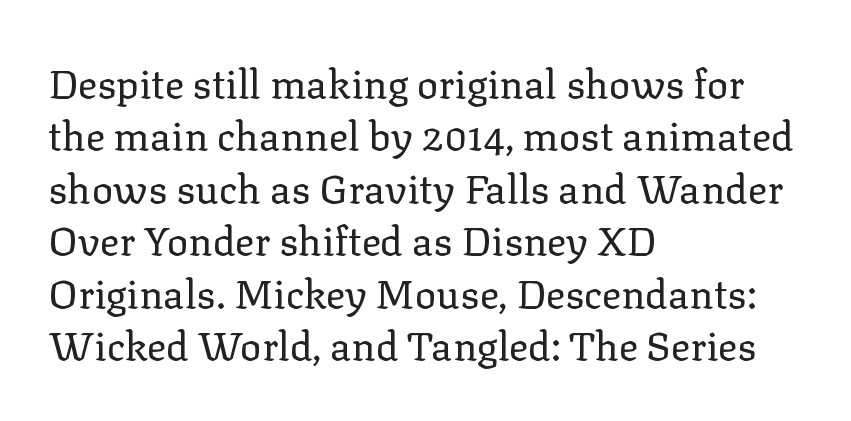
Q: Is the text bold? A: No.
Q: Is the text italic (slanted)? A: No, it is upright.
Q: Is the typeface a serif or a sans-serif typeface? A: Serif.
Q: Is the text underlined? A: No.
Q: How is the paragraph aligned? A: Left-aligned.
Q: Is the spacing between letters normal or unusually wide? A: Normal.
Q: Is the spacing between lines tight, normal or loose? A: Normal.
Q: Width (condensed, normal, or wide)? A: Normal.
Q: Stroke contrast? A: Low.
Q: x-height? A: Medium.
Q: Monospaced? A: No.
